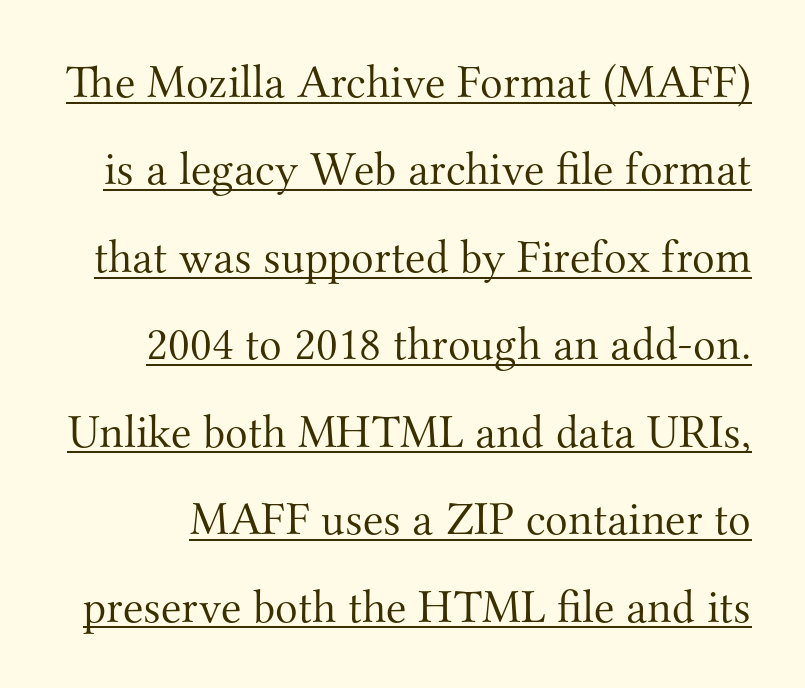
The image shows 47 px light serif type, upright; set line spacing 1.86x, normal letter spacing, underlined; medium stroke contrast and a small x-height.
